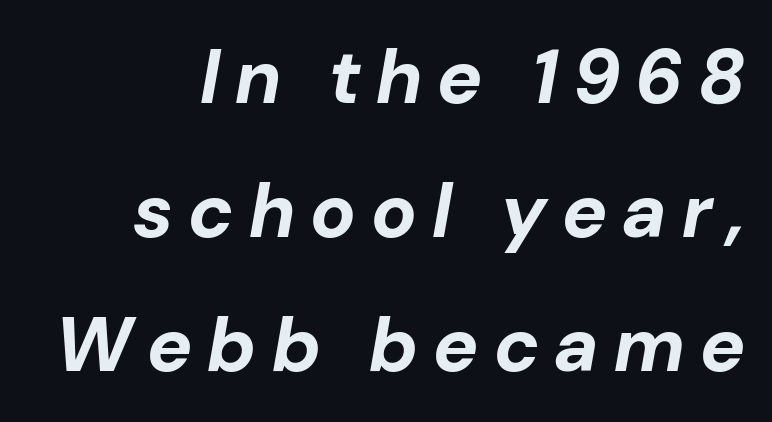
The passage shown is not underscored anywhere. In terms of weight, the rendering is a true, heavy bold. The whole block is typeset with a tilt. The compositor pushed each line to the right boundary. Do the characters align in a grid? No, the font is proportional.
